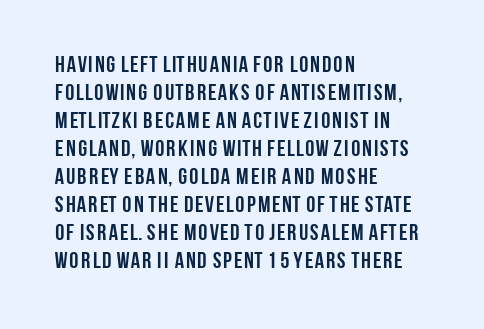
Look at the stroke-to-counter ratio: heavy, a bold. Ordinary non-slanted type is in use. The baseline area is clear. The setting favours the left margin, as ordinary paragraphs usually do. Look at the tracking — it's just the regular setting, nothing added.
